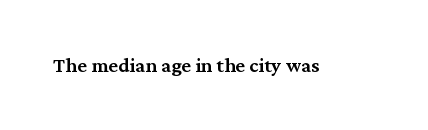
The image shows 21 px text type, upright; set normal letter spacing, not underlined.
